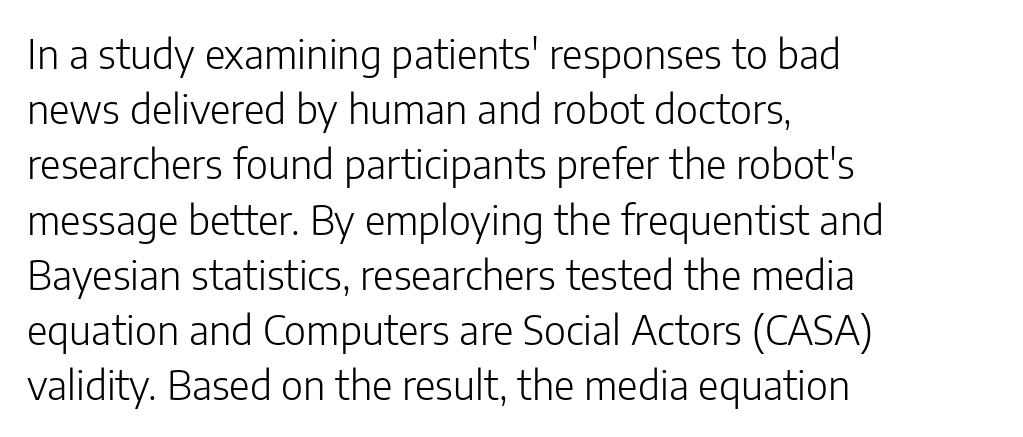
{"serif": "no", "italic": "no", "bold": "no", "weight": "light", "width": "normal", "stroke_contrast": "low", "x_height": "medium", "monospaced": "no", "underline": "no", "align": "left", "line_spacing": "normal", "line_spacing_ratio": 1.38, "letter_spacing": "normal", "letter_spacing_em": 0.0, "glyph_px": 40}
